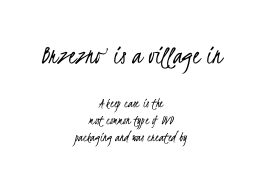
The image shows 28 px light, condensed sans-serif type; set centered, line spacing 1.22x, normal letter spacing, not underlined; the first (top) block is 2.0x larger; low stroke contrast and a small x-height.
